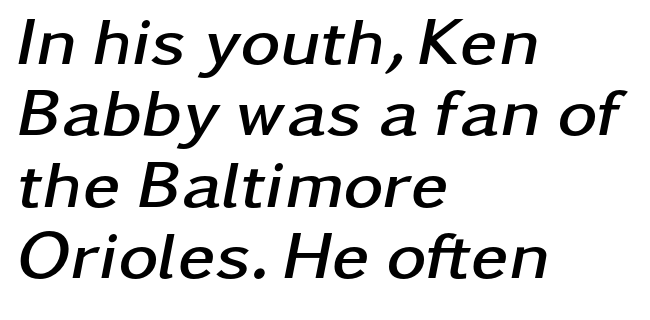
The image shows 68 px semibold, wide type, italic (leaning right); set left-aligned, tight line spacing (1.05x), normal letter spacing, not underlined; low stroke contrast and a medium x-height.
